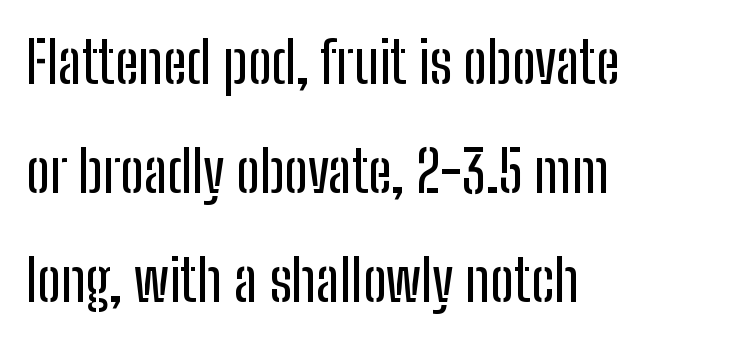
The image shows 58 px condensed sans-serif type, upright; set left-aligned, line spacing 1.88x, normal letter spacing, not underlined; low stroke contrast and a medium x-height.
